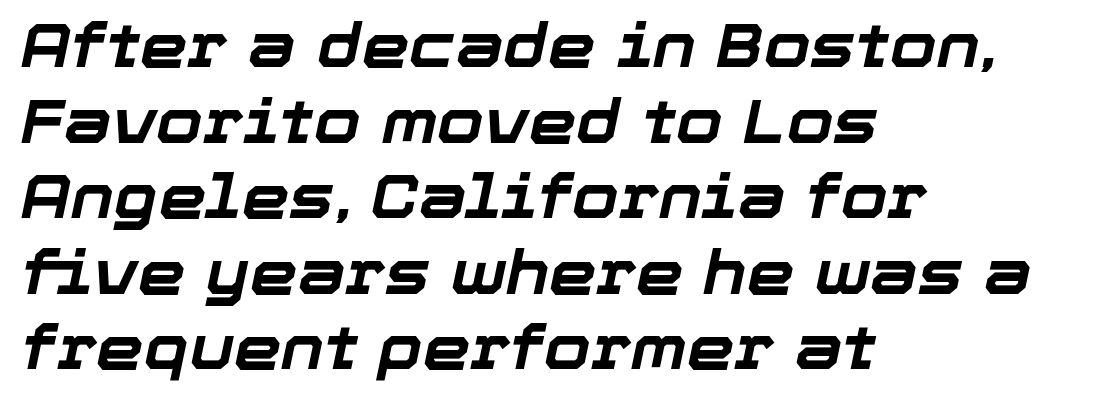
The image shows 60 px bold type, italic (leaning right); set left-aligned, normal line spacing (1.26x), normal letter spacing, not underlined; low stroke contrast and a medium x-height.
